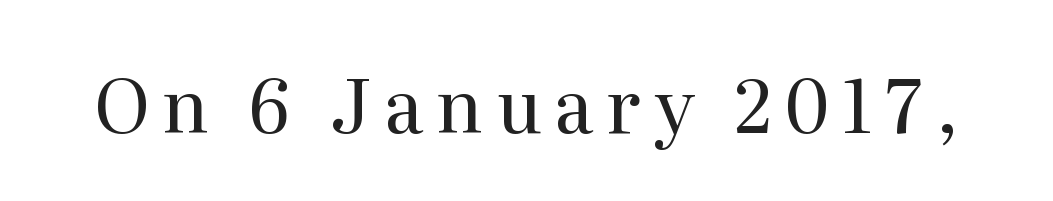
The words here are not underlined. Classification — serif. When letters stand straight like this, we call the style roman or upright. Stems and bowls with no extra thickness — not bold. Is this a fixed-width face? No — the glyphs have proportional, varying widths.
